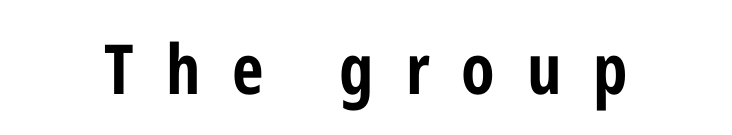
Do the characters align in a grid? No, the font is proportional. Any mark beneath the type? The region is blank. The axis of the letterforms is exactly vertical. Short note: letters widely spaced. You can tell from the bare stems that sans-serif type was used.
